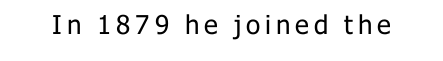
{"italic": "no", "bold": "no", "underline": "no", "glyph_px": 26}
